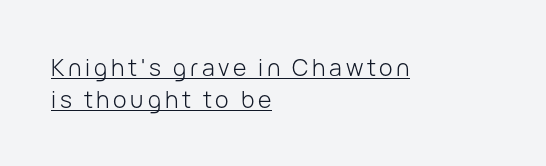
{"italic": "no", "bold": "no", "underline": "yes", "align": "left", "line_spacing": "normal", "line_spacing_ratio": 1.38, "glyph_px": 23}
